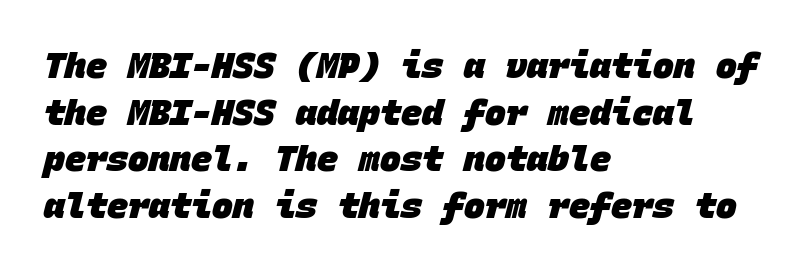
{"serif": "no", "bold": "yes", "weight": "heavy", "width": "normal", "stroke_contrast": "low", "x_height": "large", "monospaced": "yes", "underline": "no", "align": "left", "line_spacing": "normal", "line_spacing_ratio": 1.33, "letter_spacing": "normal", "letter_spacing_em": 0.0, "glyph_px": 35}
